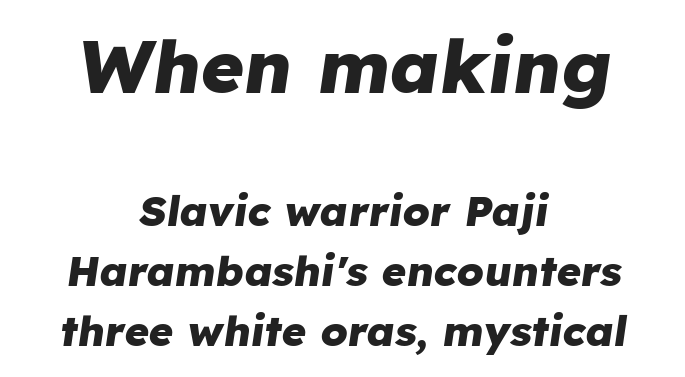
Q: Is the text bold? A: Yes.
Q: Is the text italic (slanted)? A: Yes, it leans right by about 8 degrees.
Q: Is the text underlined? A: No.
Q: How is the paragraph aligned? A: Centered.
Q: Is the spacing between letters normal or unusually wide? A: Normal.
Q: Is the spacing between lines tight, normal or loose? A: Normal.
Q: Which block of text is set in a larger size, the first (top) or the second (bottom)? A: The first (top) one.
Q: Width (condensed, normal, or wide)? A: Normal.
Q: Stroke contrast? A: Low.
Q: x-height? A: Medium.
Q: Monospaced? A: No.
